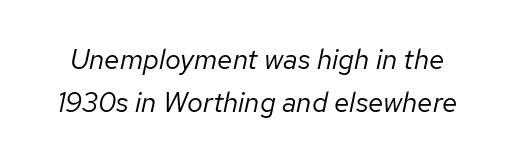
Q: Is the text bold? A: No.
Q: Is the text italic (slanted)? A: Yes, it leans right by about 12 degrees.
Q: Is the text underlined? A: No.
Q: Is the spacing between letters normal or unusually wide? A: Normal.
Q: Is the spacing between lines tight, normal or loose? A: Normal.
Q: Width (condensed, normal, or wide)? A: Normal.
Q: Stroke contrast? A: Low.
Q: x-height? A: Medium.
Q: Monospaced? A: No.
